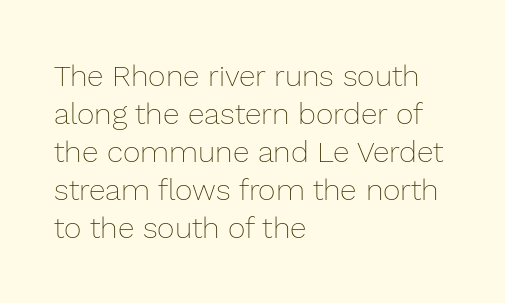
Q: Is the text bold? A: No.
Q: Is the text italic (slanted)? A: No, it is upright.
Q: Is the text underlined? A: No.
Q: How is the paragraph aligned? A: Left-aligned.
Q: Is the spacing between letters normal or unusually wide? A: Normal.
Q: Is the spacing between lines tight, normal or loose? A: Normal.
Q: Width (condensed, normal, or wide)? A: Normal.
Q: Stroke contrast? A: Low.
Q: x-height? A: Medium.
Q: Monospaced? A: No.
